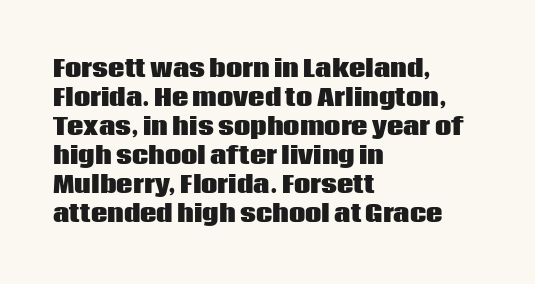
The typography opts for an upright posture over an oblique one. What weight is shown? A full bold with thick strokes. How would I describe the line gaps? Plain and ordinary. Each line starts at the same left margin while the right side varies.
